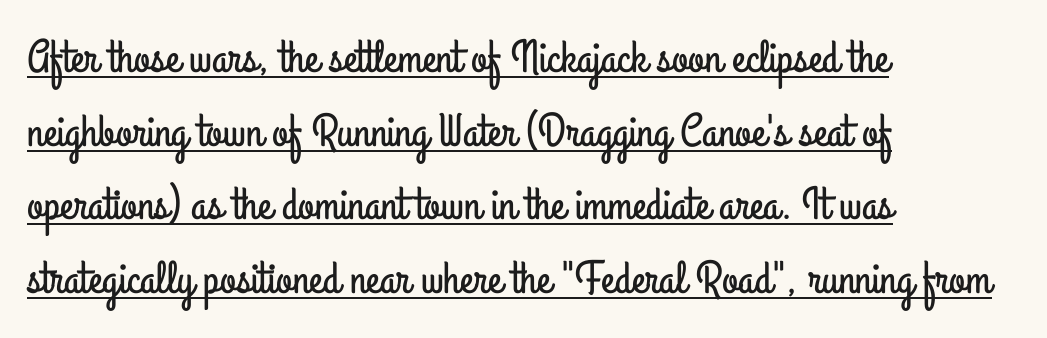
The rendering keeps characters at their native spacing. Observe the absence of serifs on each vertical stroke in this sample. Proportional: the letters do not fall into vertical columns. If you drew a ruler down the left edge, every line would touch it.
